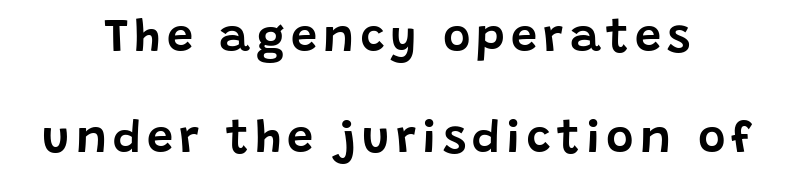
The rendering uses a large line-height, opening up the rows. Each row of text sits above clean, open space. Unlike a traditional serif, this face leaves its strokes unadorned. Ascenders rise straight up at ninety degrees. Each letter keeps its own natural width here, so spacing adapts to shape.
